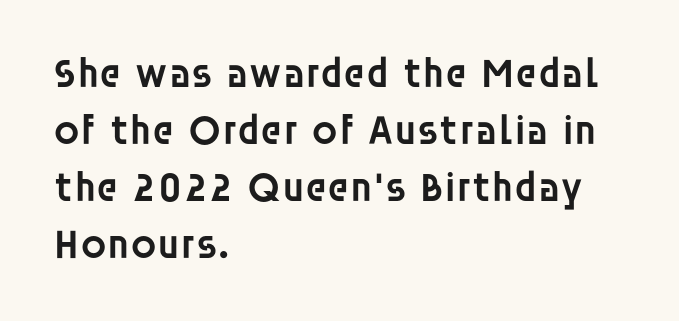
Q: Is the text bold? A: Semi-bold.
Q: Is the text italic (slanted)? A: No, it is upright.
Q: Is the typeface a serif or a sans-serif typeface? A: Sans-serif.
Q: Is the text underlined? A: No.
Q: How is the paragraph aligned? A: Left-aligned.
Q: Is the spacing between letters normal or unusually wide? A: Normal.
Q: Is the spacing between lines tight, normal or loose? A: Normal.
Q: Width (condensed, normal, or wide)? A: Normal.
Q: Stroke contrast? A: Low.
Q: x-height? A: Large.
Q: Monospaced? A: No.
